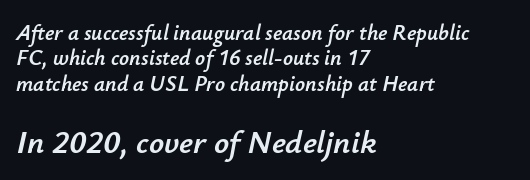
The image shows 33 px text type, italic (leaning right); set left-aligned, tight line spacing (1.15x), normal letter spacing, not underlined; the second (bottom) block is 1.5x larger; low stroke contrast and a small x-height.
